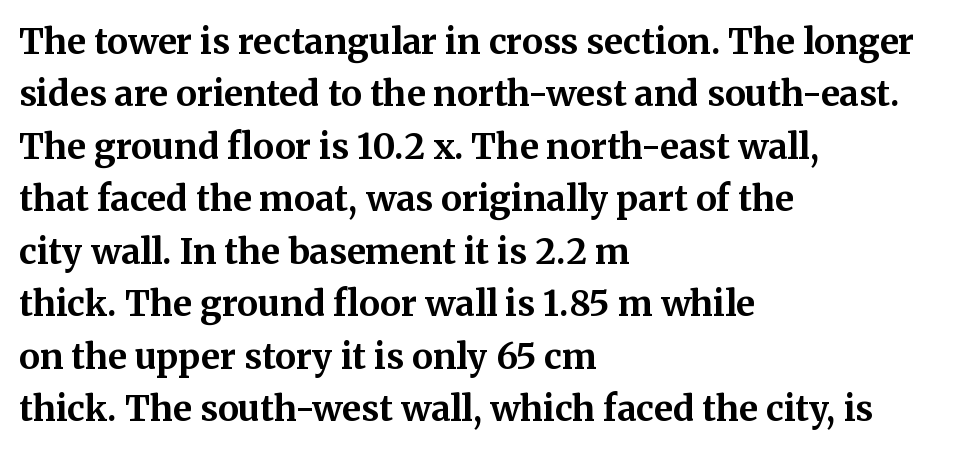
The image shows 35 px bold serif type, upright; set left-aligned, normal line spacing (1.5x), normal letter spacing, not underlined; medium stroke contrast and a medium x-height.
